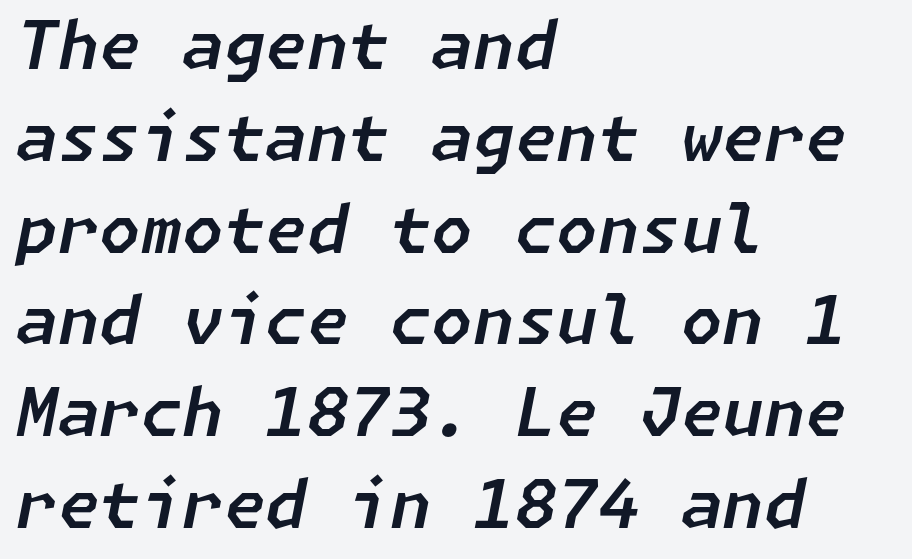
Vertical spacing — default. The lines are quadded left. Check the space under the baseline: it is left empty. Tracking value appears to be zero — textbook default spacing.
